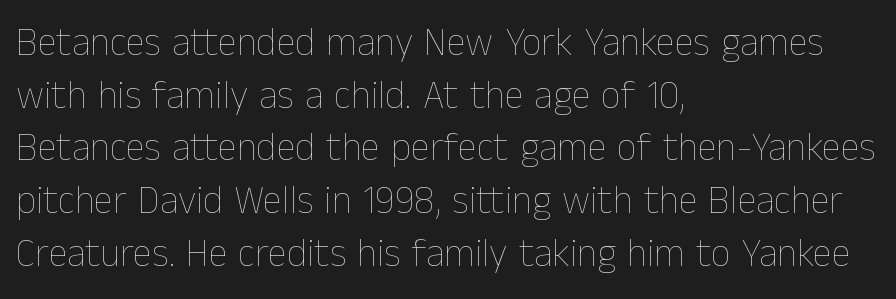
Q: Is the text bold? A: No.
Q: Is the text italic (slanted)? A: No, it is upright.
Q: Is the text underlined? A: No.
Q: How is the paragraph aligned? A: Left-aligned.
Q: Is the spacing between letters normal or unusually wide? A: Normal.
Q: Is the spacing between lines tight, normal or loose? A: Normal.
Q: Width (condensed, normal, or wide)? A: Normal.
Q: Stroke contrast? A: Low.
Q: x-height? A: Medium.
Q: Monospaced? A: No.
